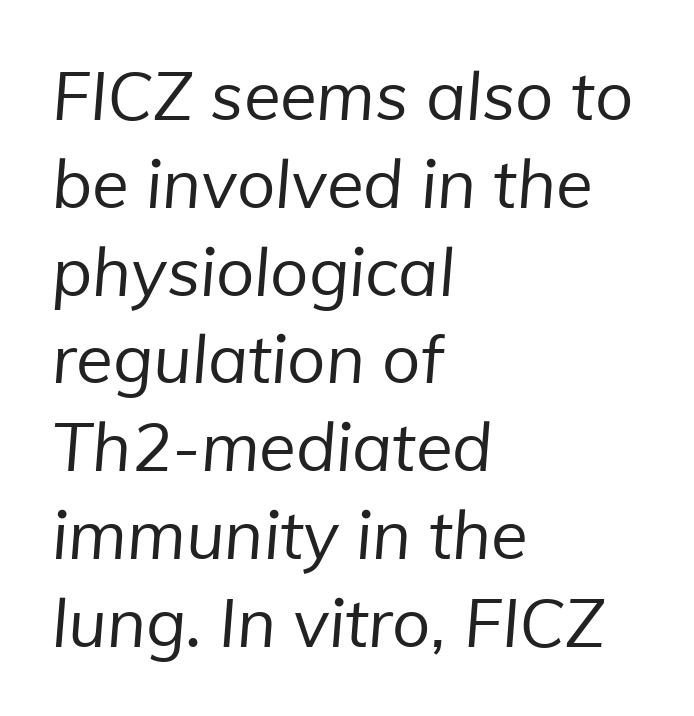
Ink coverage per letter is moderate at most. Think of a printed novel: that variable character pitch is what you see here. Classification — sans serif. Beneath every word, the page is bare. The leading is moderate, giving the passage an even texture. Casual observation: everything's shoved over to the left.
